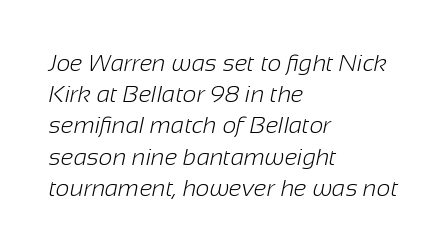
Q: Is the text bold? A: No.
Q: Is the text underlined? A: No.
Q: How is the paragraph aligned? A: Left-aligned.
Q: Is the spacing between letters normal or unusually wide? A: Normal.
Q: Is the spacing between lines tight, normal or loose? A: Normal.
